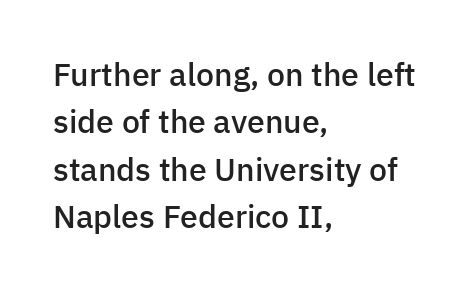
{"serif": "no", "italic": "no", "bold": "semi", "weight": "semibold", "width": "normal", "stroke_contrast": "low", "x_height": "medium", "monospaced": "no", "underline": "no", "align": "left", "line_spacing": "normal", "line_spacing_ratio": 1.48, "letter_spacing": "normal", "letter_spacing_em": 0.0, "glyph_px": 32}
